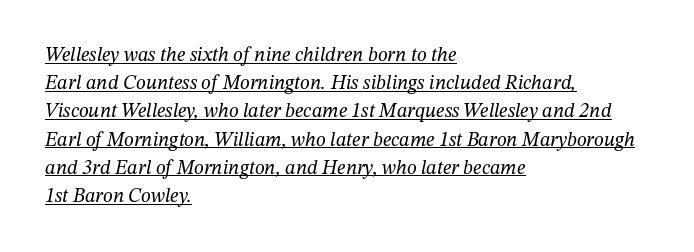
Q: Is the text bold? A: No.
Q: Is the text italic (slanted)? A: Yes, it leans right by about 12 degrees.
Q: Is the text underlined? A: Yes.
Q: How is the paragraph aligned? A: Left-aligned.
Q: Is the spacing between letters normal or unusually wide? A: Normal.
Q: Is the spacing between lines tight, normal or loose? A: Normal.
